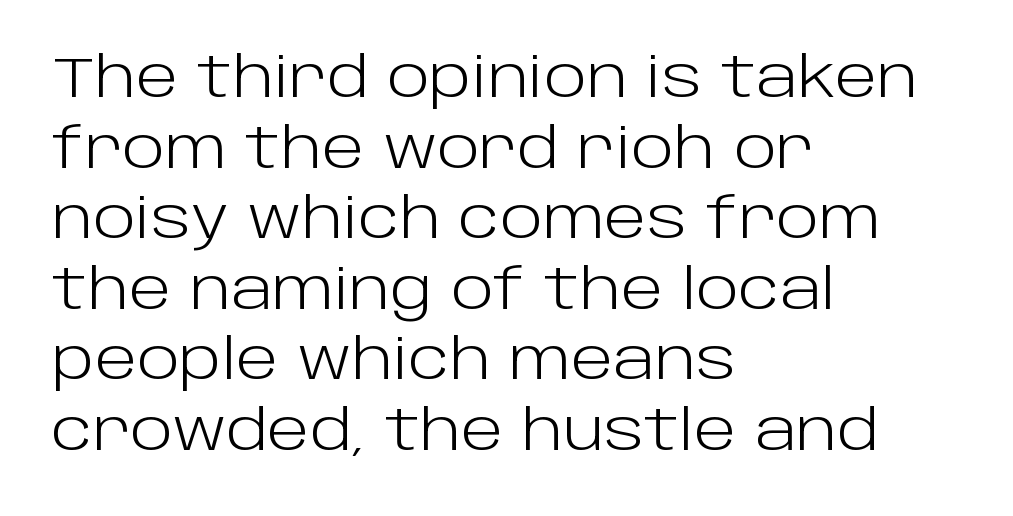
Line starts are locked; line ends wander. Ordinary non-slanted type is in use. Bare-footed words on every line. The letters carry no serifs — their stems end cleanly without finishing strokes. Compared with typical body copy, the letter spacing here is the same.
